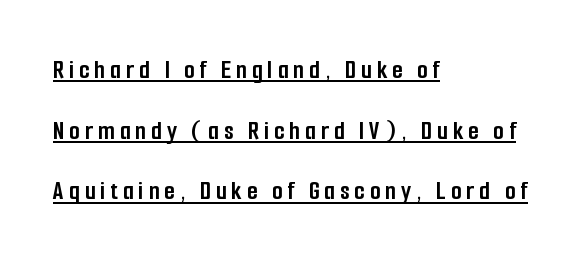
The image shows 27 px bold type, upright; set left-aligned, loose line spacing (2.25x), underlined.
